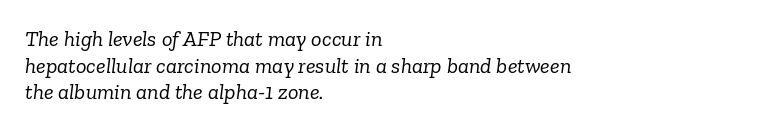
Q: Is the text bold? A: No.
Q: Is the text italic (slanted)? A: Yes, it leans right by about 6 degrees.
Q: Is the text underlined? A: No.
Q: How is the paragraph aligned? A: Left-aligned.
Q: Is the spacing between letters normal or unusually wide? A: Normal.
